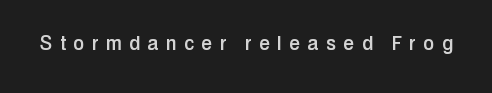
Q: Is the text italic (slanted)? A: No, it is upright.
Q: Is the text underlined? A: No.
Q: Is the spacing between letters normal or unusually wide? A: Unusually wide.
